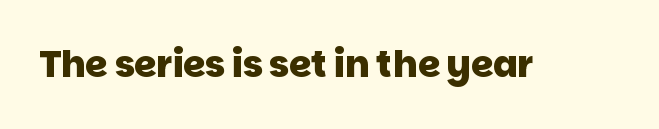
{"serif": "no", "bold": "yes", "weight": "heavy", "width": "normal", "stroke_contrast": "low", "x_height": "large", "monospaced": "no", "underline": "no", "letter_spacing": "normal", "letter_spacing_em": 0.0, "glyph_px": 36}
